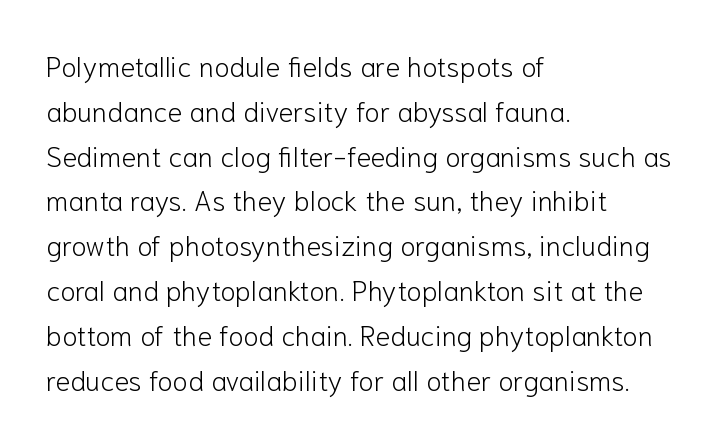
The image shows 28 px light sans-serif type, upright; set left-aligned, normal line spacing (1.6x), normal letter spacing, not underlined; low stroke contrast and a medium x-height.
